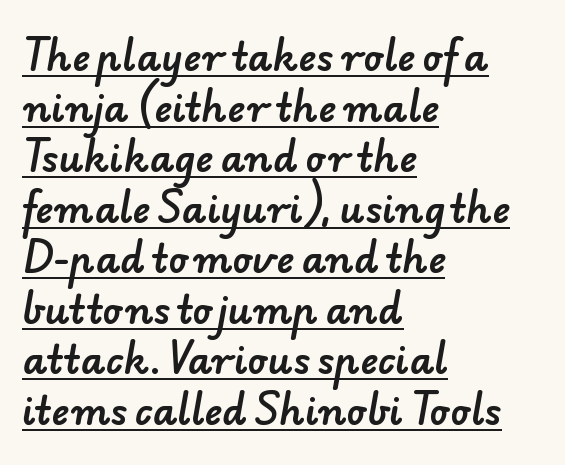
The image shows 38 px sans-serif type; set left-aligned, normal line spacing (1.33x), normal letter spacing, underlined; low stroke contrast and a small x-height.
